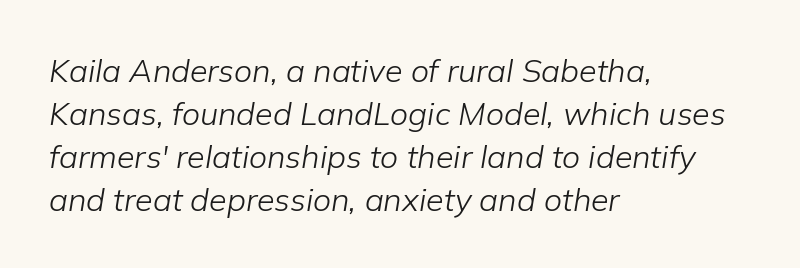
Type without underlining. Spacing between characters is what you'd get straight out of the box. Typeset ragged right — the left edge is the straight one. Nothing heavy about these letters — not bold at all. Honestly, the row spacing looks completely unremarkable. Style check: oblique.
